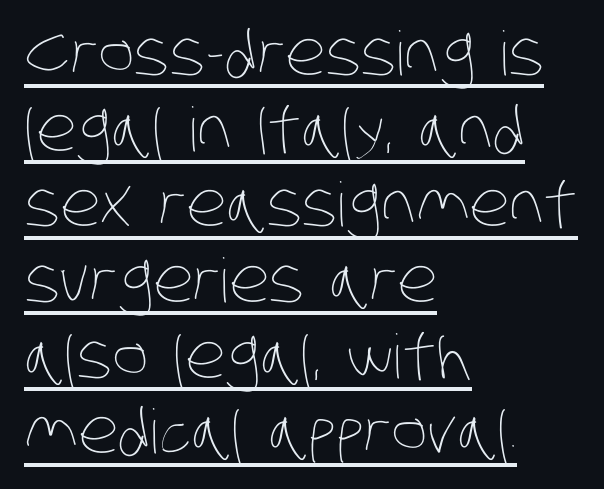
The image shows 61 px thin, condensed type; set left-aligned, line spacing 1.24x, normal letter spacing, underlined; low stroke contrast and a large x-height.
